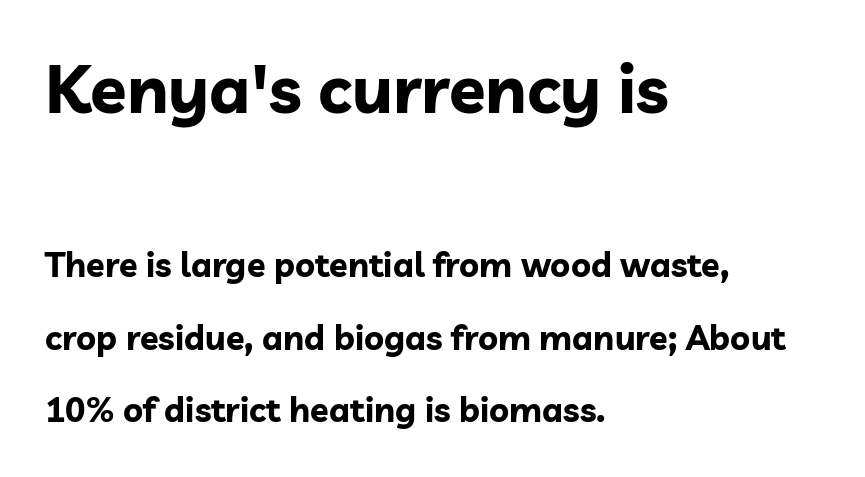
The image shows 67 px bold sans-serif type, upright; set left-aligned, loose line spacing (2.14x), normal letter spacing, not underlined; the first (top) block is 1.97x larger; low stroke contrast and a medium x-height.
